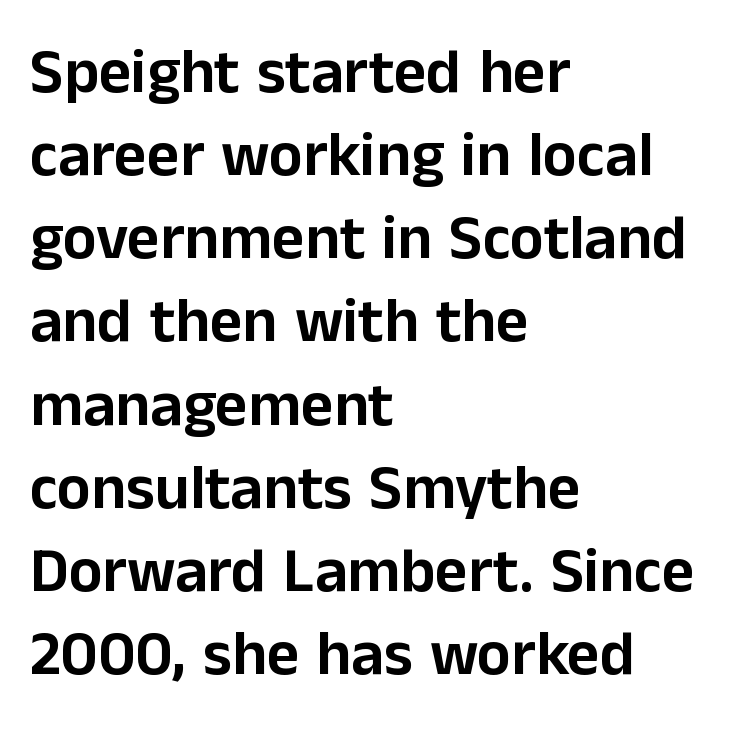
Here the designer chose a conventional face with non-uniform glyph widths. Look at the tracking — it's just the regular setting, nothing added. Notice how the passage keeps a crisp vertical edge on the left only. Vertical strokes here are truly vertical. No word sits above an underline. Leading: standard.
